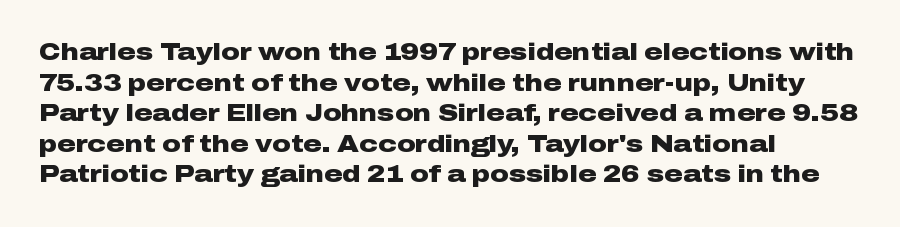
Q: Is the text bold? A: Yes.
Q: Is the text italic (slanted)? A: No, it is upright.
Q: Is the text underlined? A: No.
Q: How is the paragraph aligned? A: Left-aligned.
Q: Is the spacing between letters normal or unusually wide? A: Normal.
Q: Is the spacing between lines tight, normal or loose? A: Normal.
